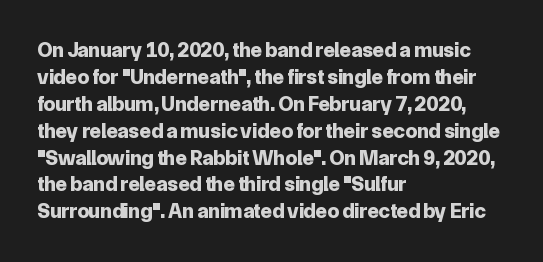
Which margin do the lines hug? The left one — the right edge is uneven. The foot of each line stays bare and open. Strokes here are thick enough to call this a true bold. Does the lettering tilt? It doesn't — this is upright. You could call the tracking neutral — neither tight nor loose. Interline gaps are of average width in this sample.
